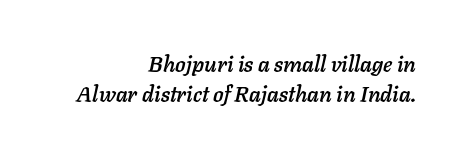
One-word summary of the alignment: right. Inter-character spacing is left at the font's built-in metrics. The rows are spaced the way most documents space them. The specimen omits any rule beneath the text block's lines.
